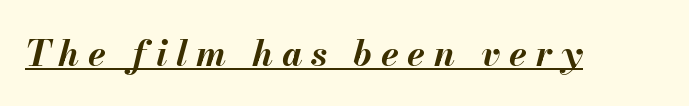
Q: Is the text bold? A: Yes.
Q: Is the text italic (slanted)? A: Yes, it leans right by about 13 degrees.
Q: Is the text underlined? A: Yes.
Q: Is the spacing between letters normal or unusually wide? A: Unusually wide.
Q: Width (condensed, normal, or wide)? A: Normal.
Q: Stroke contrast? A: Medium.
Q: x-height? A: Small.
Q: Monospaced? A: No.
